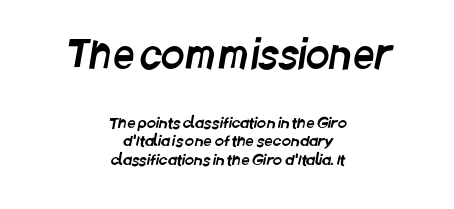
{"serif": "no", "width": "condensed", "stroke_contrast": "low", "x_height": "large", "monospaced": "no", "underline": "no", "align": "center", "line_spacing_ratio": 1.24, "letter_spacing": "normal", "letter_spacing_em": 0.0, "larger_block": "first", "size_ratio": 2.53, "glyph_px": 38}
